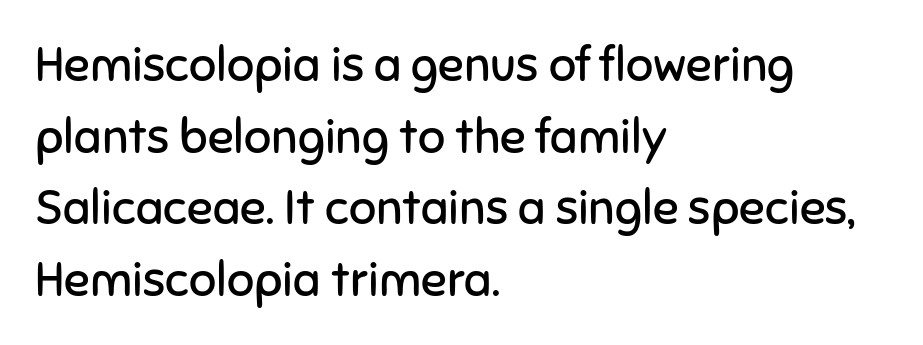
{"serif": "no", "italic": "no", "bold": "no", "weight": "regular", "width": "normal", "stroke_contrast": "low", "x_height": "medium", "monospaced": "no", "underline": "no", "align": "left", "line_spacing": "normal", "line_spacing_ratio": 1.49, "letter_spacing": "normal", "letter_spacing_em": 0.0, "glyph_px": 48}
